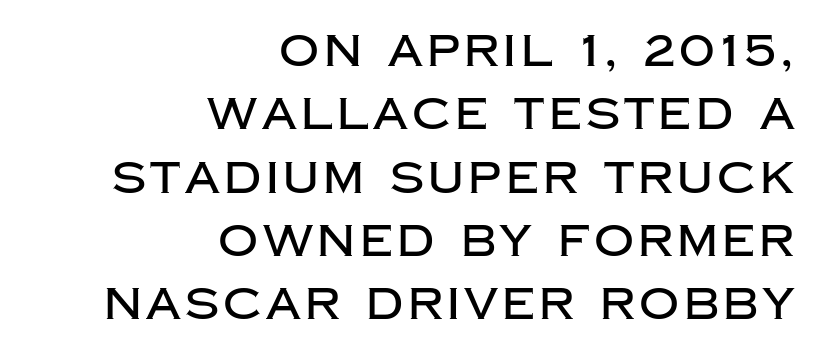
The image shows 44 px sans-serif type, upright; set right-aligned, normal line spacing (1.44x), not underlined; low stroke contrast and a large x-height.
